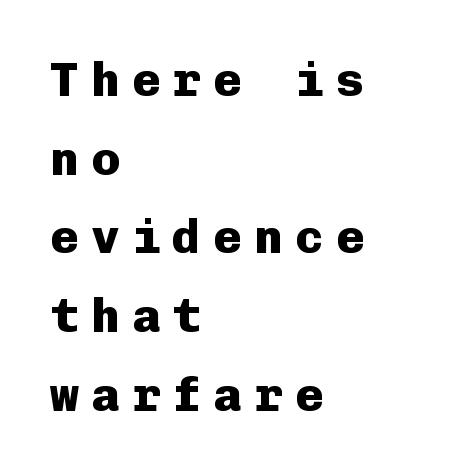
Just letters on the line, the space beneath them empty. The characters display no serif detailing; their extremities are plain. Set as a true bold cut, around the 700 mark. Tracking here is generous; glyphs stand well apart from one another.
